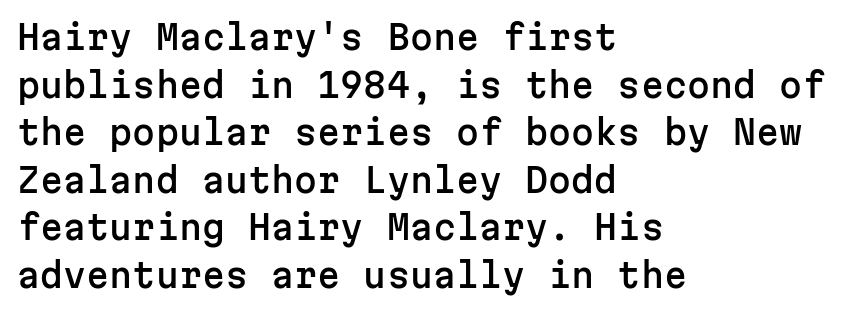
{"serif": "no", "italic": "no", "width": "normal", "stroke_contrast": "low", "x_height": "medium", "monospaced": "yes", "underline": "no", "align": "left", "line_spacing": "normal", "line_spacing_ratio": 1.44, "letter_spacing": "normal", "letter_spacing_em": 0.0, "glyph_px": 33}
